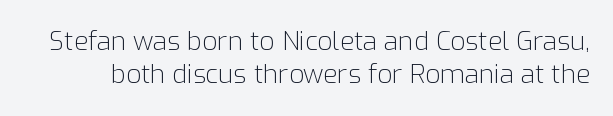
Heaviness? Minimal to ordinary, like unemphasized prose. Letters rest on an invisible, unmarked baseline. The letters sit at their default tracking, neither squeezed nor spread. Posture: straight, roman, zero tilt. A typesetter would call this leading conventional body-copy spacing.
